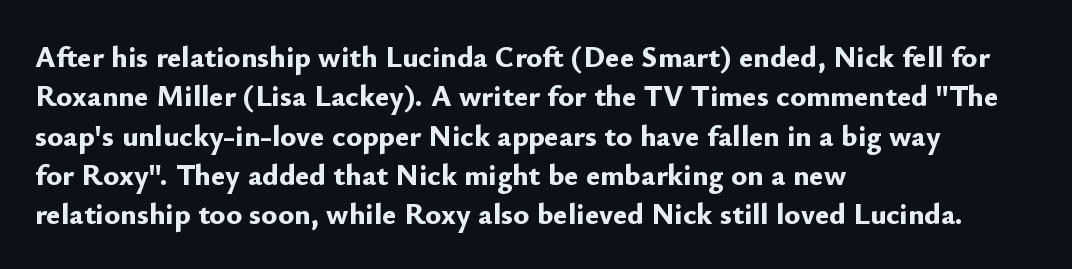
The image shows 30 px bold sans-serif type, upright; set left-aligned, normal line spacing (1.31x), normal letter spacing, not underlined; low stroke contrast and a small x-height.
